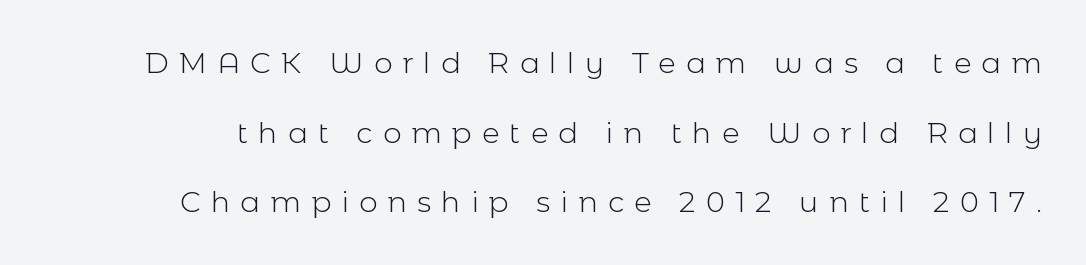
Q: Is the text bold? A: No.
Q: Is the text italic (slanted)? A: No, it is upright.
Q: Is the typeface a serif or a sans-serif typeface? A: Sans-serif.
Q: Is the text underlined? A: No.
Q: Is the spacing between letters normal or unusually wide? A: Unusually wide.
Q: Is the spacing between lines tight, normal or loose? A: Loose.
Q: Width (condensed, normal, or wide)? A: Normal.
Q: x-height? A: Medium.
Q: Monospaced? A: No.
